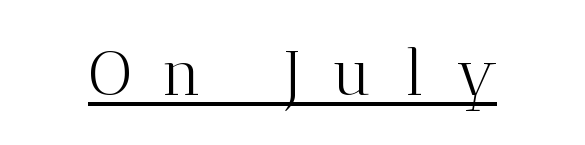
The image shows 64 px light serif type, upright; set unusually wide letter spacing (+0.49 em), underlined; medium stroke contrast and a medium x-height.
